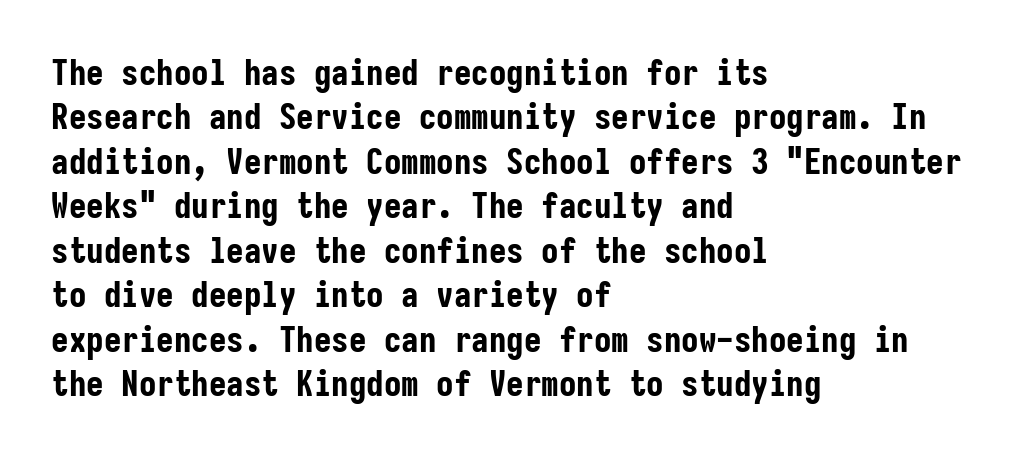
The image shows 35 px bold, condensed sans-serif type, upright, monospaced; set left-aligned, normal line spacing (1.27x), normal letter spacing, not underlined; low stroke contrast and a medium x-height.
